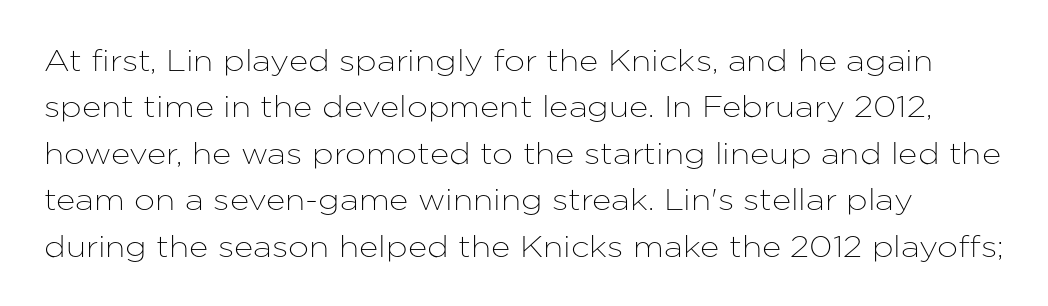
Q: Is the text italic (slanted)? A: No, it is upright.
Q: Is the typeface a serif or a sans-serif typeface? A: Sans-serif.
Q: Is the text underlined? A: No.
Q: Is the spacing between letters normal or unusually wide? A: Normal.
Q: Is the spacing between lines tight, normal or loose? A: Normal.
Q: Width (condensed, normal, or wide)? A: Normal.
Q: Stroke contrast? A: Low.
Q: x-height? A: Medium.
Q: Monospaced? A: No.
